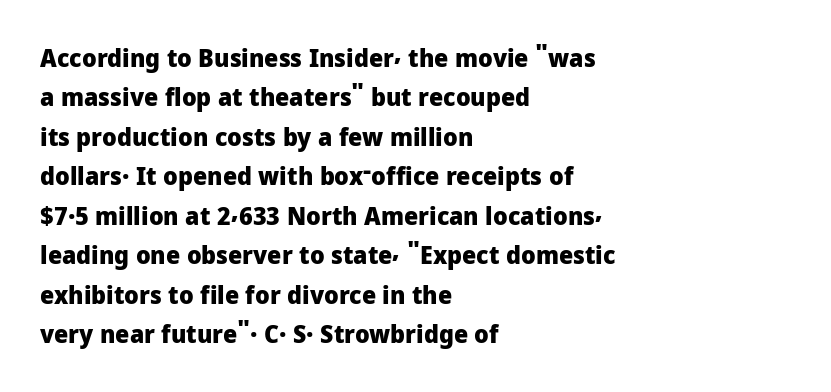
Evenly set lines give the paragraph a standard silhouette. Glance below the letters and you will spot only blank space. Typeset ragged right — the left edge is the straight one. This sample uses plain, unmodified letter spacing. Style check: upright. I'd describe the lettering as bold — thick and assertive.
